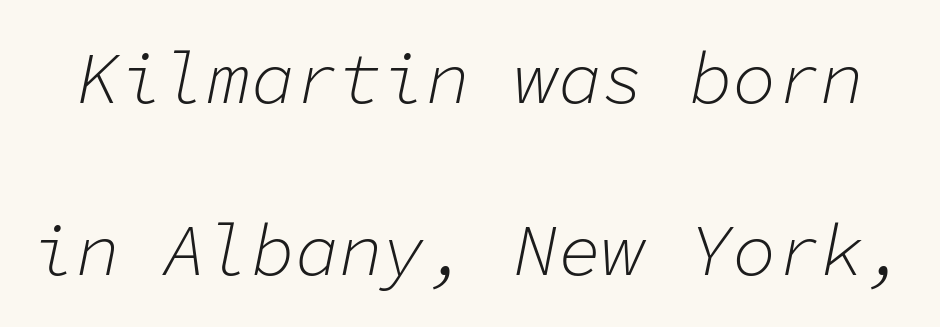
Q: Is the text bold? A: No.
Q: Is the text italic (slanted)? A: Yes, it leans right by about 11 degrees.
Q: Is the text underlined? A: No.
Q: Is the spacing between letters normal or unusually wide? A: Normal.
Q: Is the spacing between lines tight, normal or loose? A: Loose.
Q: Width (condensed, normal, or wide)? A: Normal.
Q: Stroke contrast? A: Low.
Q: x-height? A: Medium.
Q: Monospaced? A: Yes.
